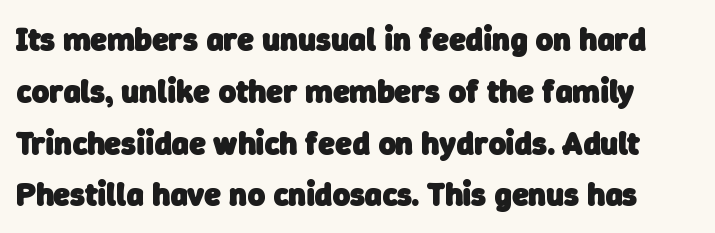
The image shows 33 px heavy sans-serif type; set normal line spacing (1.57x), normal letter spacing, not underlined; low stroke contrast and a medium x-height.
